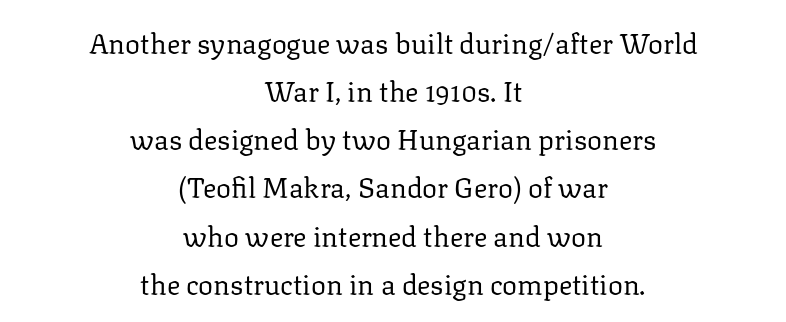
The image shows 28 px regular-weight serif type, upright; set centered, line spacing 1.72x, normal letter spacing, not underlined; low stroke contrast and a medium x-height.
